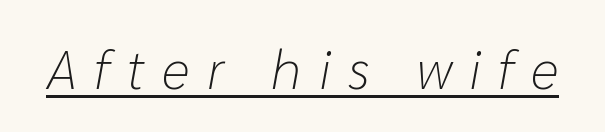
You could not count columns in this text — the font is proportionally spaced. Nothing heavy about these letters — not bold at all. The whole block is typeset with a tilt. In designer terms, the underline attribute is active on this setting. The tracking jumps out immediately: characters are airy and widely separated.
